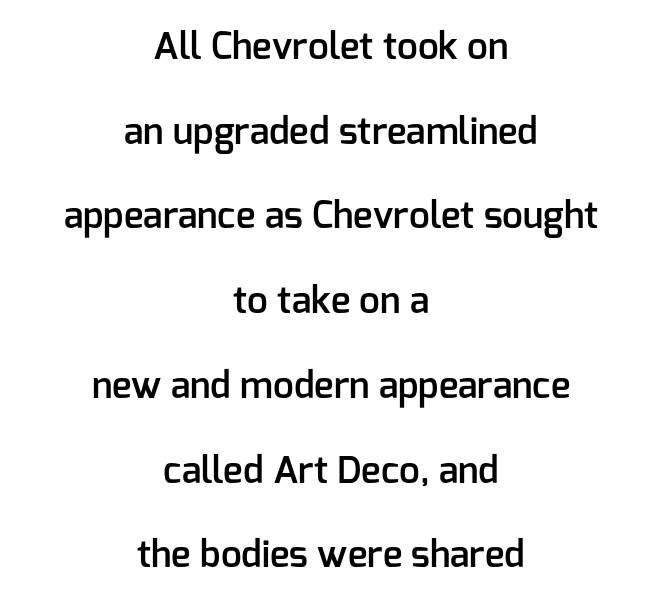
The image shows 37 px semibold sans-serif type, upright; set centered, loose line spacing (2.29x), normal letter spacing, not underlined; low stroke contrast and a medium x-height.
